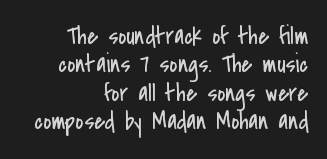
Students, note that the glyphs here touch the page at normal intervals. Clear beneath every line of the passage. Typeset ragged left — the right edge is the straight one. No chunkiness to these letters — they're not bold. The passage shown stacks its lines with hardly any gap. Does the lettering tilt? It doesn't — this is upright.
